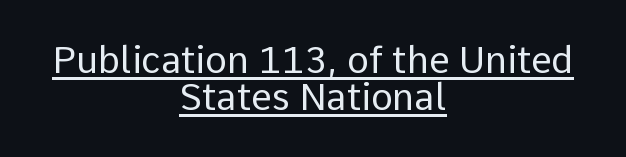
The image shows 37 px regular-weight sans-serif type, upright; set centered, tight line spacing (1.0x), normal letter spacing, underlined; low stroke contrast and a medium x-height.
